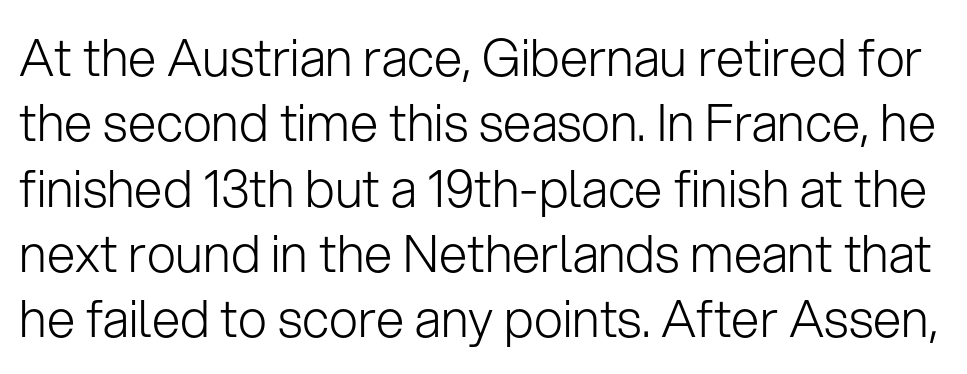
Q: Is the text bold? A: No.
Q: Is the text italic (slanted)? A: No, it is upright.
Q: Is the typeface a serif or a sans-serif typeface? A: Sans-serif.
Q: Is the text underlined? A: No.
Q: Is the spacing between letters normal or unusually wide? A: Normal.
Q: Is the spacing between lines tight, normal or loose? A: Normal.
Q: Width (condensed, normal, or wide)? A: Normal.
Q: Stroke contrast? A: Low.
Q: x-height? A: Medium.
Q: Monospaced? A: No.
